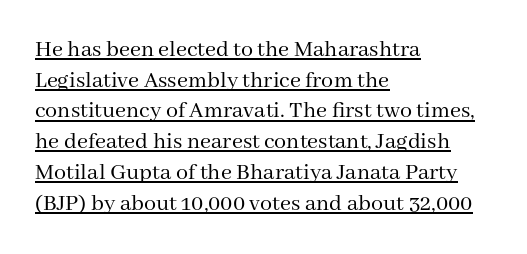
Which margin do the lines hug? The left one — the right edge is uneven. Normally led — the rows are evenly, conventionally spaced. It's the straight-up-and-down kind of type. This reads as an unemphasized weight, regular at the heaviest. Like a heading marked for emphasis, these lines bear an underscore.
